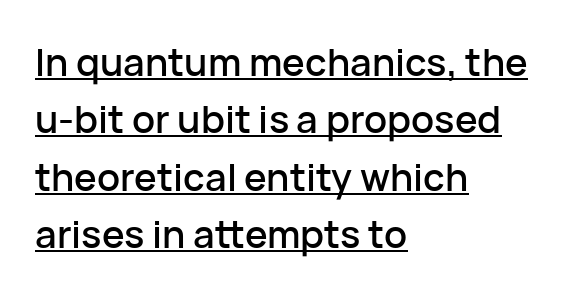
You could not count columns in this text — the font is proportionally spaced. Letter spacing: default. The lettering holds an erect, upright posture throughout. All the whitespace from short lines collects on the right.
